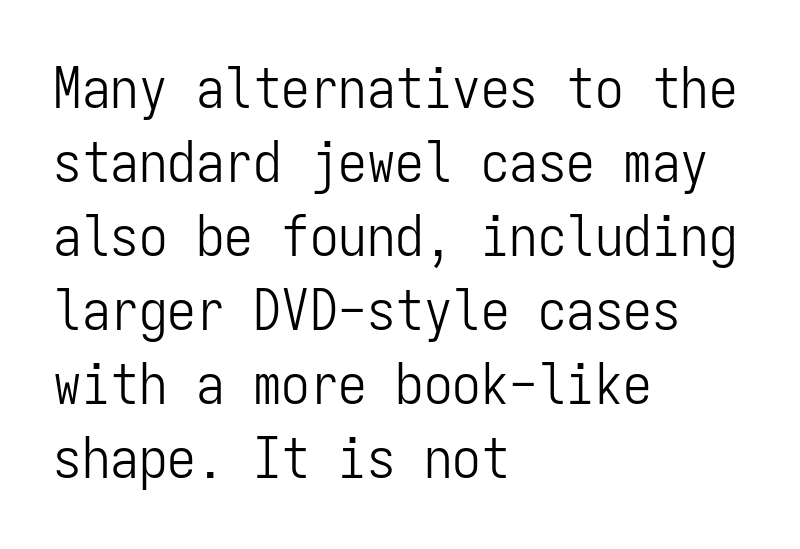
Q: Is the text bold? A: No.
Q: Is the text italic (slanted)? A: No, it is upright.
Q: Is the typeface a serif or a sans-serif typeface? A: Sans-serif.
Q: Is the text underlined? A: No.
Q: How is the paragraph aligned? A: Left-aligned.
Q: Is the spacing between letters normal or unusually wide? A: Normal.
Q: Is the spacing between lines tight, normal or loose? A: Normal.
Q: Width (condensed, normal, or wide)? A: Condensed.
Q: Stroke contrast? A: Low.
Q: x-height? A: Medium.
Q: Monospaced? A: Yes.
